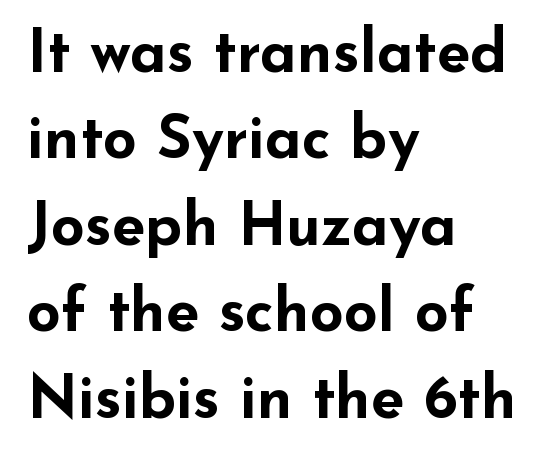
The image shows 60 px bold, wide sans-serif type, upright; set left-aligned, normal line spacing (1.44x), normal letter spacing, not underlined; low stroke contrast and a small x-height.
